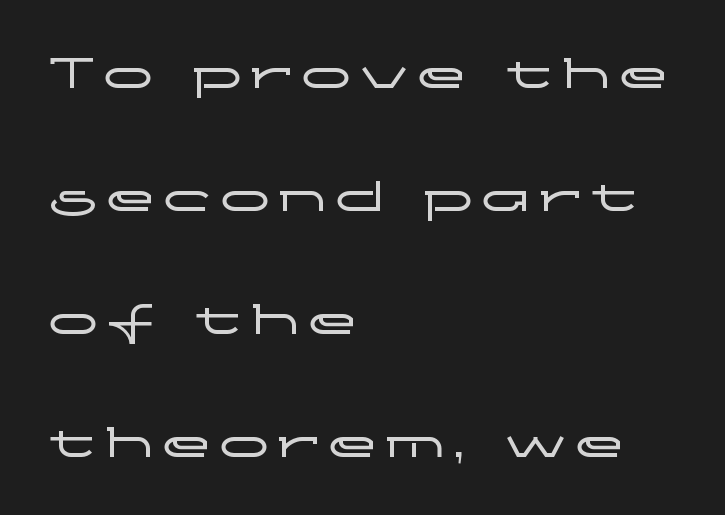
Q: Is the text italic (slanted)? A: No, it is upright.
Q: Is the typeface a serif or a sans-serif typeface? A: Sans-serif.
Q: Is the text underlined? A: No.
Q: How is the paragraph aligned? A: Left-aligned.
Q: Is the spacing between lines tight, normal or loose? A: Loose.
Q: Width (condensed, normal, or wide)? A: Wide.
Q: Stroke contrast? A: Low.
Q: x-height? A: Medium.
Q: Monospaced? A: No.
